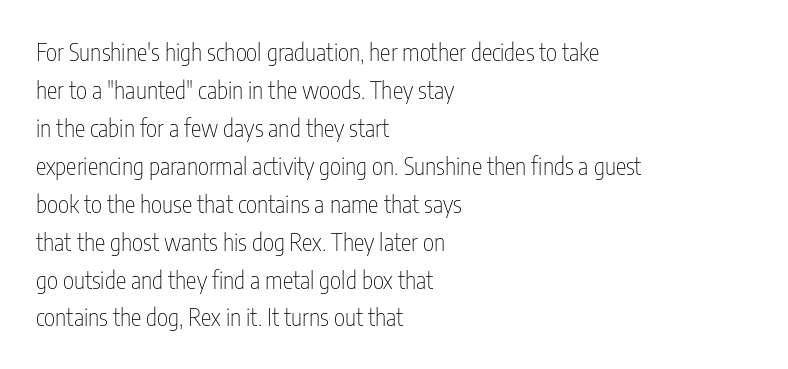
Caption: standard tracking, unaltered. How would I describe the line gaps? Plain and ordinary. Notice how the stems are strictly vertical — no italics here. The typeface has the unassuming heft of standard copy or less. The lines are quadded left.
